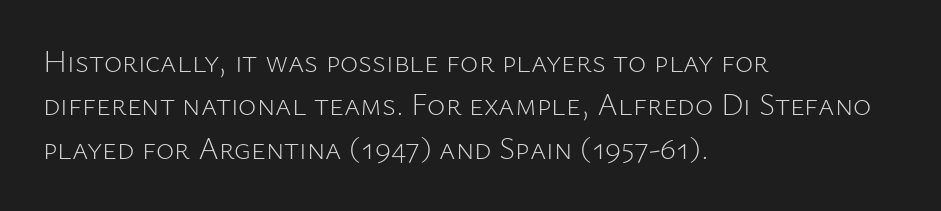
Q: Is the text bold? A: No.
Q: Is the text italic (slanted)? A: No, it is upright.
Q: Is the typeface a serif or a sans-serif typeface? A: Sans-serif.
Q: Is the text underlined? A: No.
Q: How is the paragraph aligned? A: Left-aligned.
Q: Is the spacing between letters normal or unusually wide? A: Normal.
Q: Is the spacing between lines tight, normal or loose? A: Normal.
Q: Width (condensed, normal, or wide)? A: Normal.
Q: Stroke contrast? A: Low.
Q: x-height? A: Medium.
Q: Monospaced? A: No.
